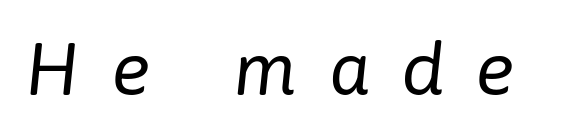
The image shows 73 px regular-weight type, italic (leaning right); set unusually wide letter spacing (+0.45 em), not underlined; low stroke contrast and a medium x-height.
